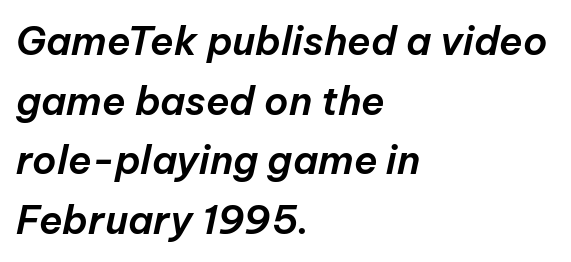
Q: Is the text italic (slanted)? A: Yes, it leans right by about 12 degrees.
Q: Is the text underlined? A: No.
Q: How is the paragraph aligned? A: Left-aligned.
Q: Is the spacing between letters normal or unusually wide? A: Normal.
Q: Is the spacing between lines tight, normal or loose? A: Normal.
Q: Width (condensed, normal, or wide)? A: Normal.
Q: Stroke contrast? A: Low.
Q: x-height? A: Medium.
Q: Monospaced? A: No.
